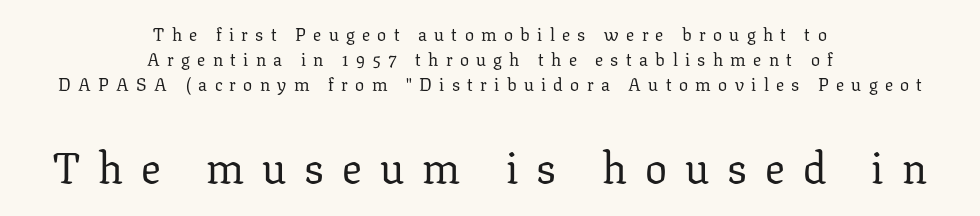
Q: Is the text bold? A: No.
Q: Is the text italic (slanted)? A: No, it is upright.
Q: Is the typeface a serif or a sans-serif typeface? A: Serif.
Q: Is the text underlined? A: No.
Q: How is the paragraph aligned? A: Centered.
Q: Is the spacing between letters normal or unusually wide? A: Unusually wide.
Q: Is the spacing between lines tight, normal or loose? A: Normal.
Q: Which block of text is set in a larger size, the first (top) or the second (bottom)? A: The second (bottom) one.
Q: Width (condensed, normal, or wide)? A: Normal.
Q: Stroke contrast? A: Low.
Q: x-height? A: Medium.
Q: Monospaced? A: No.
